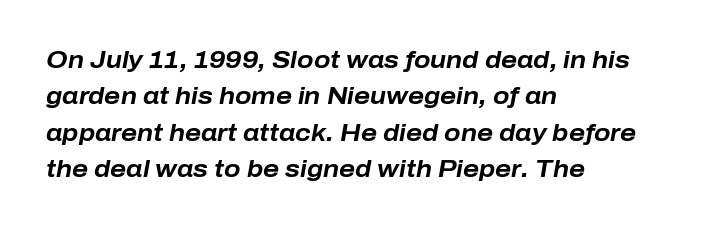
The image shows 24 px bold type, italic (leaning right); set left-aligned, normal line spacing (1.52x), normal letter spacing, not underlined.
